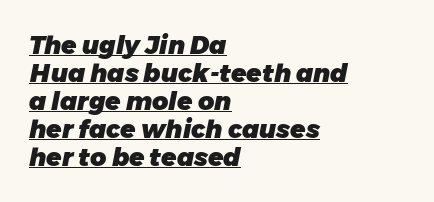
{"italic": "yes", "lean": "right", "slant_degrees": 11, "bold": "yes", "underline": "yes", "align": "left", "line_spacing": "tight", "line_spacing_ratio": 1.12, "letter_spacing": "normal", "letter_spacing_em": 0.0, "glyph_px": 25}
